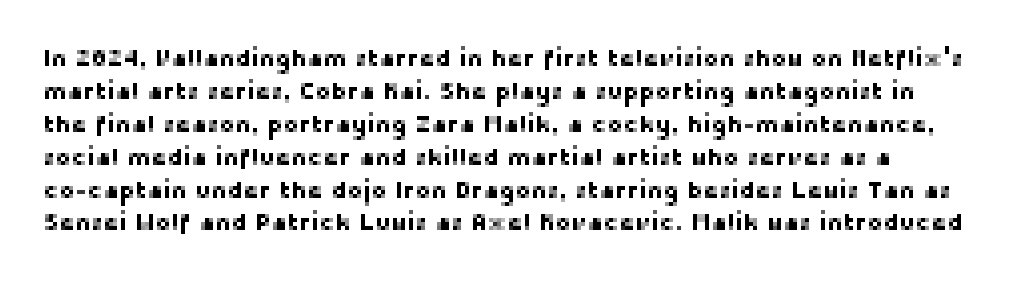
The rendering uses a moderate line-height, typical for paragraphs. Rule under the text: the space is simply empty. Every stem runs plumb, perpendicular to the baseline. Glyph-to-glyph distance matches everyday printed text.
